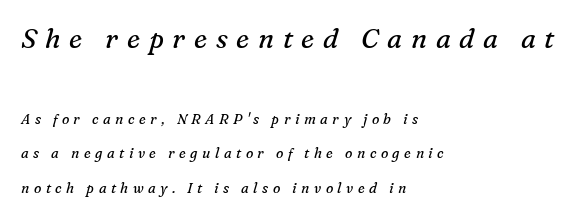
The image shows 27 px text type, italic (leaning right); set left-aligned, loose line spacing (2.48x), unusually wide letter spacing (+0.32 em), not underlined; the first (top) block is 1.93x larger.
